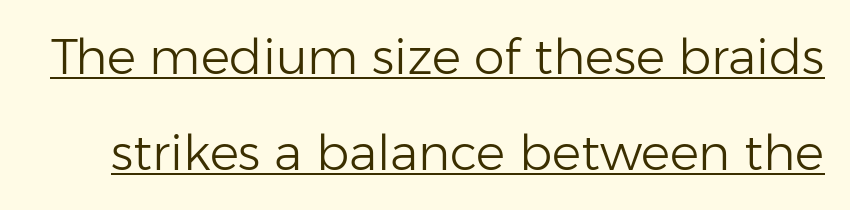
Bold? No — there's no thickening of the strokes. The vertical gap from one line to the next is large. What stands out about the letter spacing? Nothing — it is the standard amount. It's the straight-up-and-down kind of type. Looks like someone drew a line under every word here. Examine the stroke ends and you'll find no serifs.
